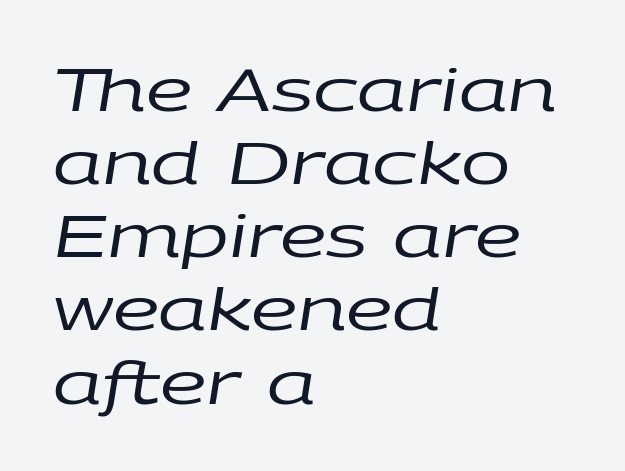
Compared with a centered layout, this one pins lines to the left instead. Plain, unruled lines of type. This sample uses an oblique cut, with every glyph tilted off the vertical. Stroke thickness stays within the range of a standard reading face or lighter. The passage shown has conventional tracking throughout. Think of a printed novel: that variable character pitch is what you see here.
